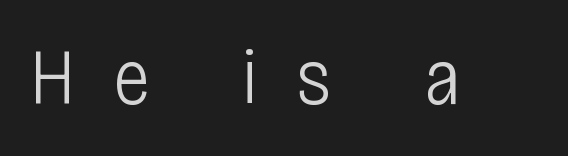
The image shows 79 px light, condensed sans-serif type, upright; set unusually wide letter spacing (+0.47 em), not underlined; low stroke contrast and a large x-height.
